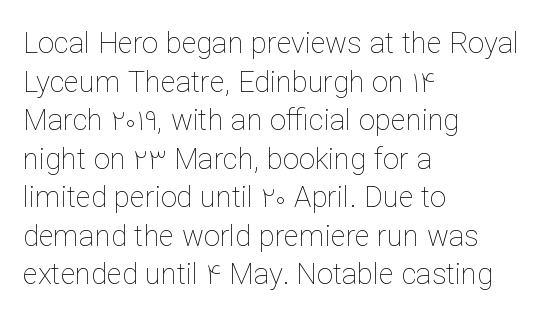
No italicization has been applied; the sample stays upright. Each letter keeps its own natural width here, so spacing adapts to shape. Regarding leading, the lines here are spaced in the standard way. Reading down the block, your eye returns to a fixed left position each line. The foot of each line stays bare and open. You could call the tracking neutral — neither tight nor loose.
